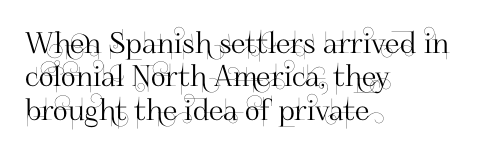
Each word holds together tightly as a unit, with standard inter-letter gaps. Serif or sans? Sans — the stroke terminals are bare. Letters rest on an invisible, unmarked baseline. The compositor pushed each line to the left boundary. A typesetter would call this leading minimal, almost set solid. This sample has the flowing, uneven cadence of proportional lettering.
